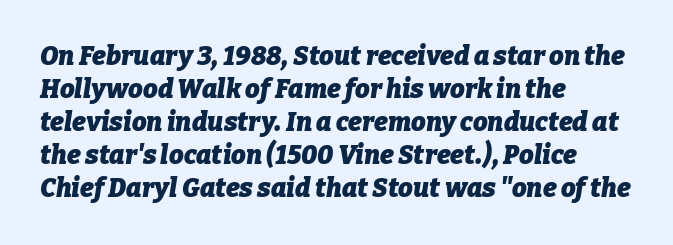
The image shows 26 px bold type, italic (leaning right); set left-aligned, normal line spacing (1.27x), normal letter spacing, not underlined.
